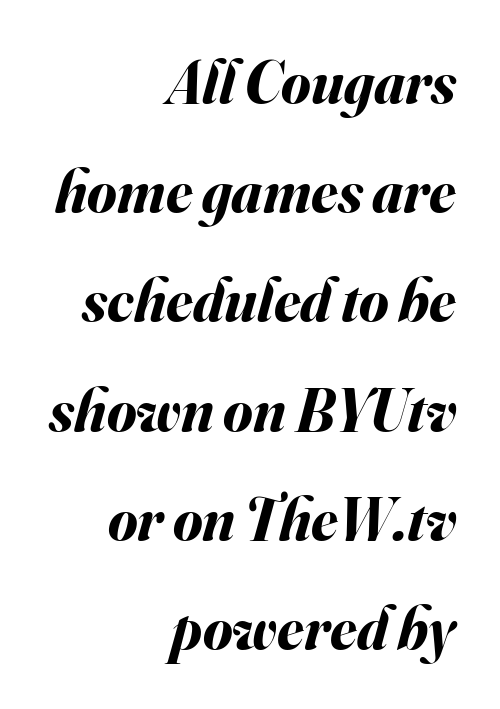
The image shows 60 px bold type, italic (leaning right); set right-aligned, line spacing 1.82x, normal letter spacing, not underlined; medium stroke contrast and a small x-height.
